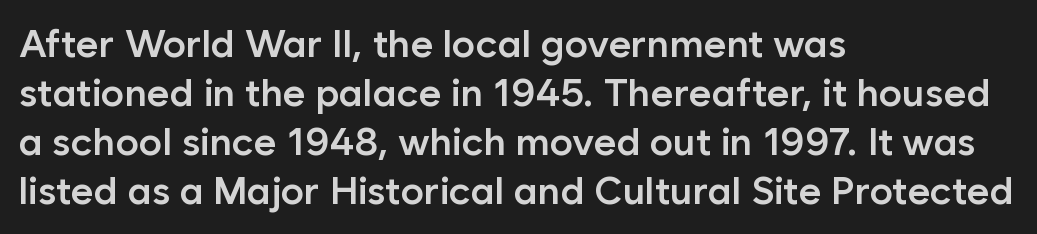
Q: Is the text bold? A: Semi-bold.
Q: Is the text italic (slanted)? A: No, it is upright.
Q: Is the typeface a serif or a sans-serif typeface? A: Sans-serif.
Q: Is the text underlined? A: No.
Q: How is the paragraph aligned? A: Left-aligned.
Q: Is the spacing between letters normal or unusually wide? A: Normal.
Q: Is the spacing between lines tight, normal or loose? A: Normal.
Q: Width (condensed, normal, or wide)? A: Normal.
Q: Stroke contrast? A: Low.
Q: x-height? A: Medium.
Q: Monospaced? A: No.
